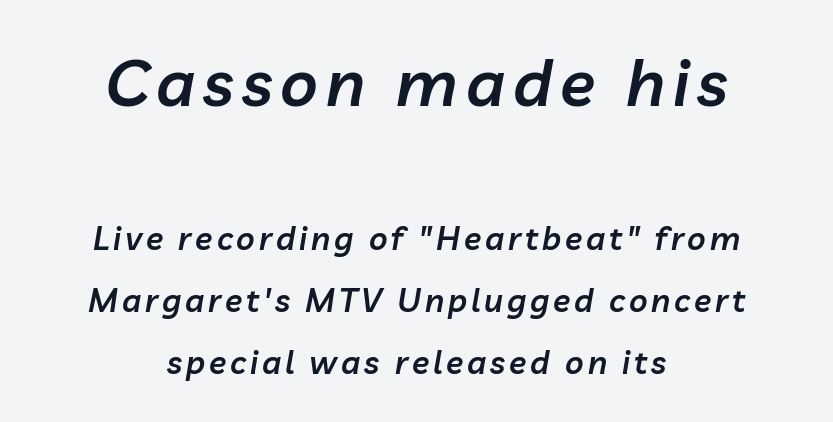
{"italic": "yes", "lean": "right", "slant_degrees": 10, "bold": "semi", "weight": "semibold", "width": "normal", "stroke_contrast": "low", "x_height": "medium", "monospaced": "no", "underline": "no", "align": "center", "line_spacing": "loose", "line_spacing_ratio": 1.93, "larger_block": "first", "size_ratio": 2.03, "glyph_px": 65}
